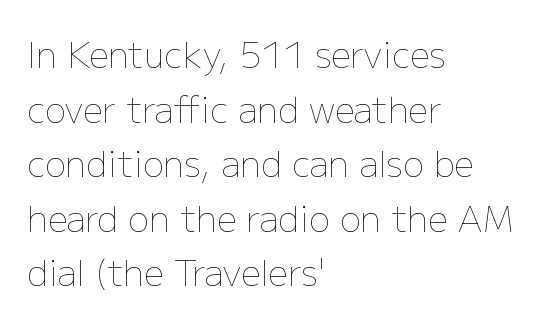
The space between consecutive lines is moderate. Nothing unusual about the tracking: characters are spaced as the font intends. A clean baseline with only descenders dipping below it. Quick note: not italic, upright. Think of a printed novel: that variable character pitch is what you see here.
